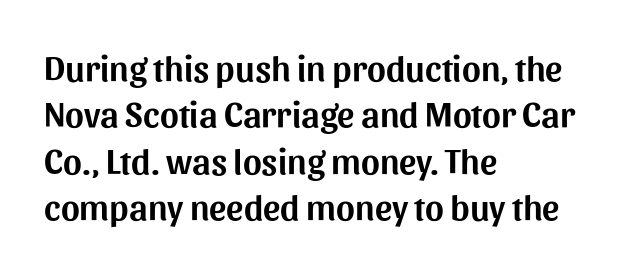
Q: Is the text italic (slanted)? A: No, it is upright.
Q: Is the typeface a serif or a sans-serif typeface? A: Sans-serif.
Q: Is the text underlined? A: No.
Q: How is the paragraph aligned? A: Left-aligned.
Q: Is the spacing between letters normal or unusually wide? A: Normal.
Q: Is the spacing between lines tight, normal or loose? A: Normal.
Q: Width (condensed, normal, or wide)? A: Normal.
Q: Stroke contrast? A: Medium.
Q: x-height? A: Medium.
Q: Monospaced? A: No.
